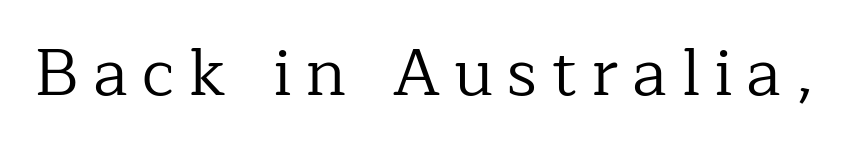
Q: Is the text bold? A: No.
Q: Is the text italic (slanted)? A: No, it is upright.
Q: Is the typeface a serif or a sans-serif typeface? A: Serif.
Q: Is the text underlined? A: No.
Q: Is the spacing between letters normal or unusually wide? A: Unusually wide.
Q: Width (condensed, normal, or wide)? A: Normal.
Q: Stroke contrast? A: Low.
Q: x-height? A: Medium.
Q: Monospaced? A: No.
